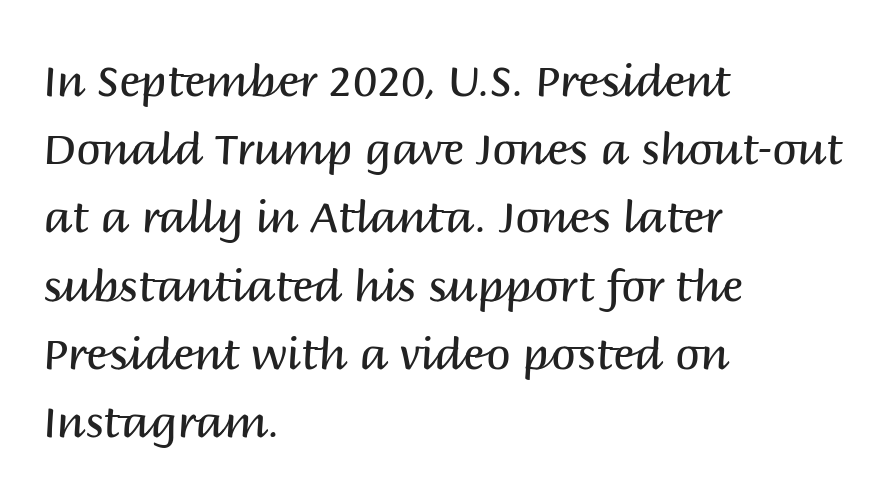
The image shows 44 px regular-weight sans-serif type; set left-aligned, normal line spacing (1.55x), normal letter spacing, not underlined; medium stroke contrast and a large x-height.
